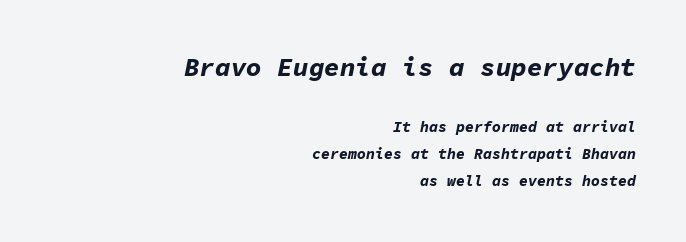
The image shows 26 px bold type, italic (leaning right); set right-aligned, line spacing 1.79x, normal letter spacing, not underlined; the first (top) block is 1.73x larger.
